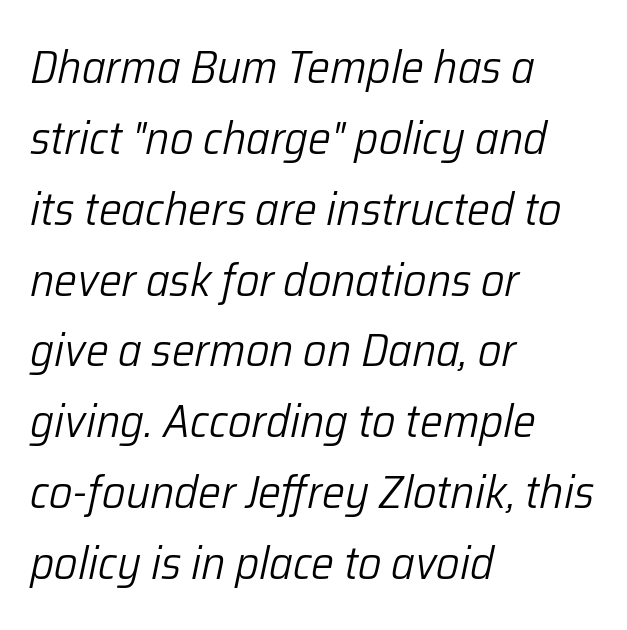
{"italic": "yes", "lean": "right", "slant_degrees": 12, "bold": "no", "weight": "light", "width": "normal", "stroke_contrast": "low", "x_height": "medium", "monospaced": "no", "underline": "no", "align": "left", "line_spacing": "normal", "line_spacing_ratio": 1.54, "letter_spacing": "normal", "letter_spacing_em": 0.0, "glyph_px": 46}
